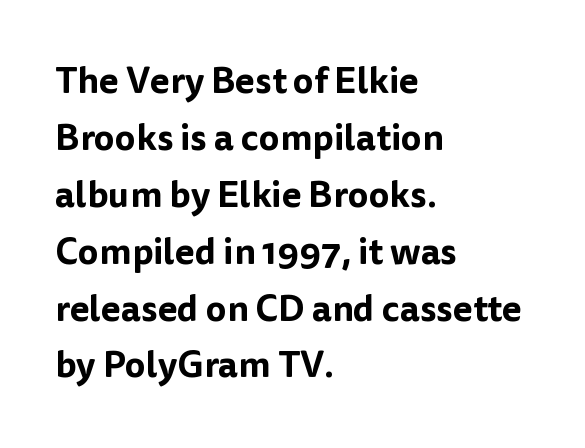
{"serif": "no", "italic": "no", "width": "normal", "stroke_contrast": "low", "x_height": "medium", "monospaced": "no", "underline": "no", "align": "left", "line_spacing": "normal", "line_spacing_ratio": 1.58, "letter_spacing": "normal", "letter_spacing_em": 0.0, "glyph_px": 36}
